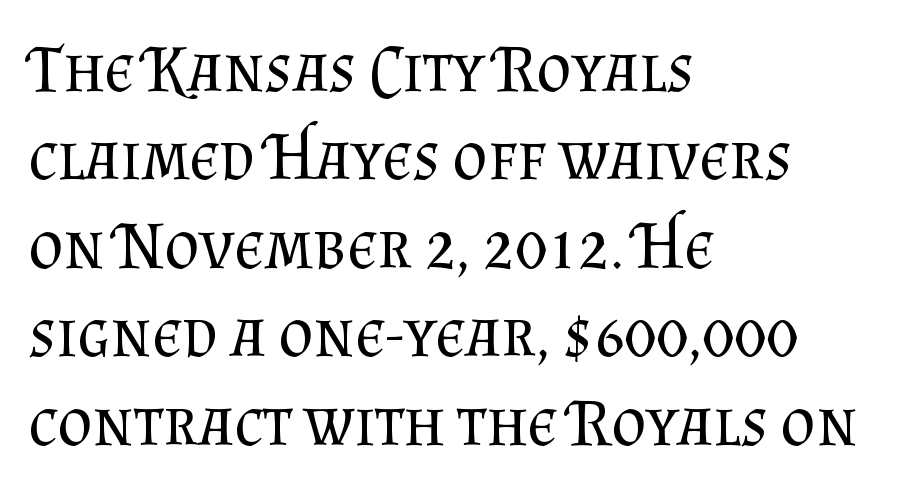
{"serif": "yes", "italic": "no", "bold": "no", "weight": "regular", "width": "normal", "stroke_contrast": "medium", "x_height": "small", "monospaced": "no", "underline": "no", "align": "left", "line_spacing": "normal", "line_spacing_ratio": 1.32, "letter_spacing": "normal", "letter_spacing_em": 0.0, "glyph_px": 67}
